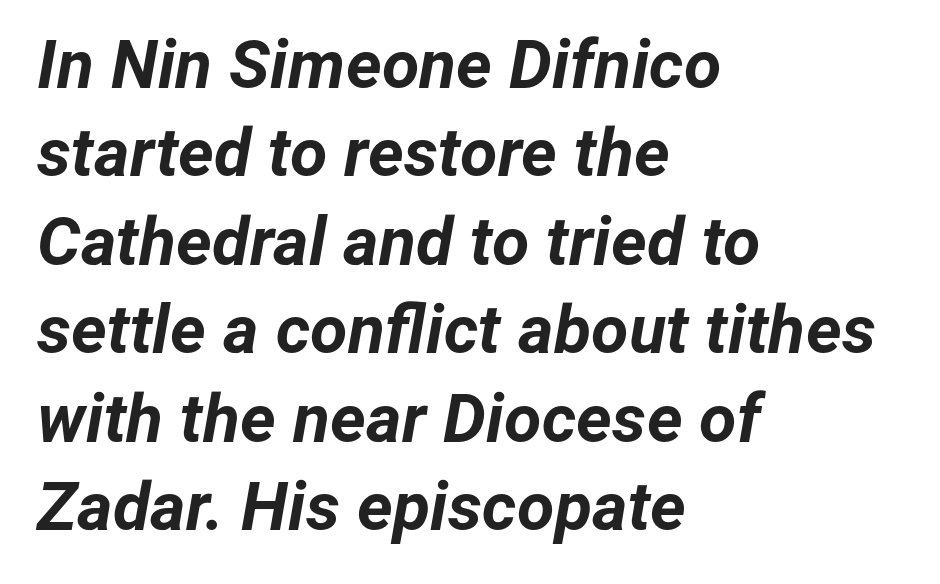
{"italic": "yes", "lean": "right", "slant_degrees": 12, "bold": "yes", "weight": "bold", "width": "normal", "stroke_contrast": "low", "x_height": "medium", "monospaced": "no", "underline": "no", "align": "left", "line_spacing": "normal", "line_spacing_ratio": 1.3, "letter_spacing": "normal", "letter_spacing_em": 0.0, "glyph_px": 68}
